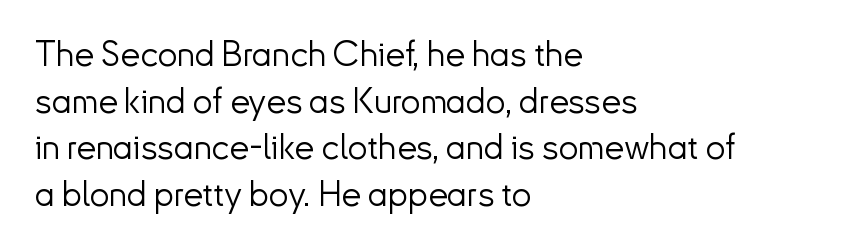
The lines sit at an ordinary, default distance from one another. Between one letter and the next there's only the usual sliver of space. The face used here is proportionally spaced, like ordinary book or web type. Honestly, there is no underline to notice here at all.
